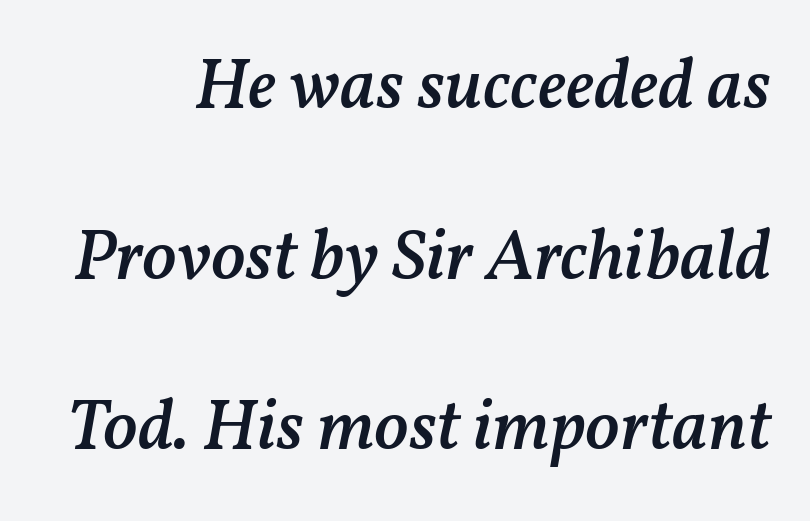
Q: Is the text bold? A: Semi-bold.
Q: Is the text italic (slanted)? A: Yes, it leans right by about 11 degrees.
Q: Is the text underlined? A: No.
Q: How is the paragraph aligned? A: Right-aligned.
Q: Is the spacing between letters normal or unusually wide? A: Normal.
Q: Is the spacing between lines tight, normal or loose? A: Loose.
Q: Width (condensed, normal, or wide)? A: Normal.
Q: Stroke contrast? A: Medium.
Q: x-height? A: Medium.
Q: Monospaced? A: No.
